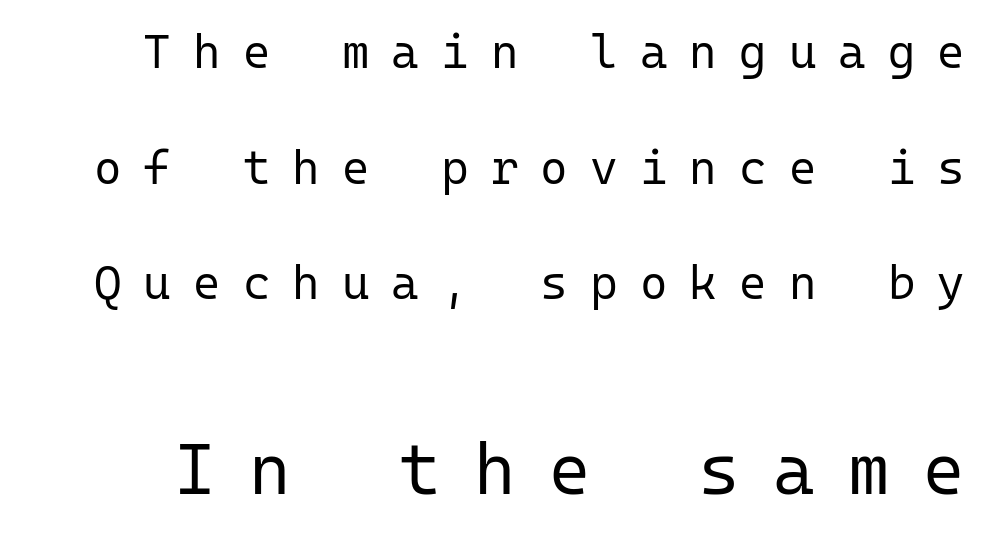
{"serif": "no", "italic": "no", "bold": "no", "weight": "regular", "width": "normal", "stroke_contrast": "low", "x_height": "medium", "monospaced": "yes", "underline": "no", "line_spacing": "loose", "line_spacing_ratio": 2.46, "letter_spacing": "wide", "letter_spacing_em": 0.47, "larger_block": "second", "size_ratio": 1.51, "glyph_px": 71}
